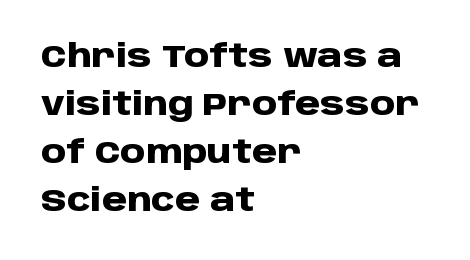
The image shows 32 px heavy sans-serif type, upright; set left-aligned, normal line spacing (1.5x), normal letter spacing, not underlined; low stroke contrast and a large x-height.
